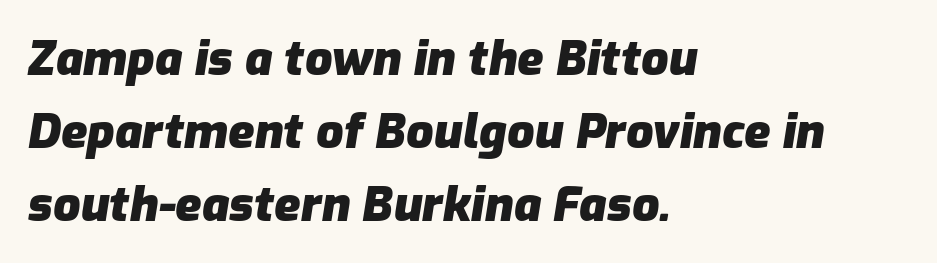
Honestly, there is no underline to notice here at all. On the weight axis this lands at bold, roughly 700. Notice how the stems are inclined rather than vertical — that's the hallmark of italics. The letters advance in unequal steps, a hallmark of proportional type. Horizontally, the lines are justified to the leading edge only. The horizontal fit of the characters is conventional and even.
